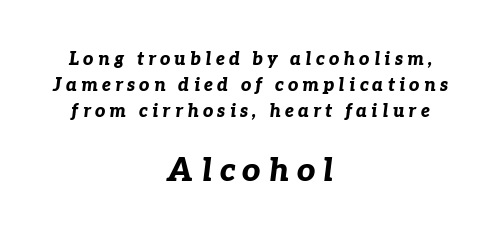
{"italic": "yes", "lean": "right", "slant_degrees": 7, "bold": "yes", "weight": "bold", "width": "normal", "stroke_contrast": "low", "x_height": "medium", "monospaced": "no", "underline": "no", "align": "center", "line_spacing": "normal", "line_spacing_ratio": 1.45, "letter_spacing": "wide", "letter_spacing_em": 0.23, "larger_block": "second", "size_ratio": 1.78, "glyph_px": 32}
